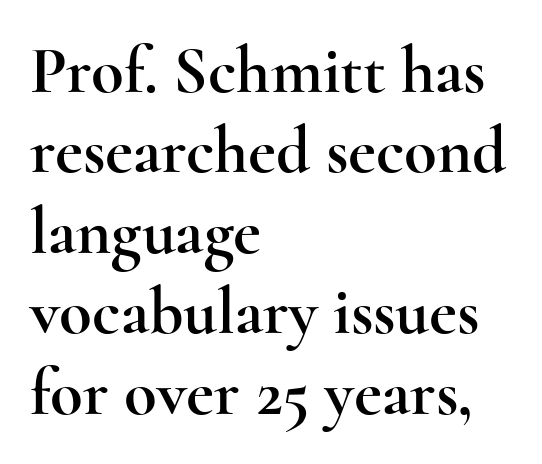
Unmarked baselines from the first word to the last. The lettering stays uniformly vertical, giving the passage a roman look. Is this a fixed-width face? No — the glyphs have proportional, varying widths. Spacing between characters is what you'd get straight out of the box. The setting favours the left margin, as ordinary paragraphs usually do.
